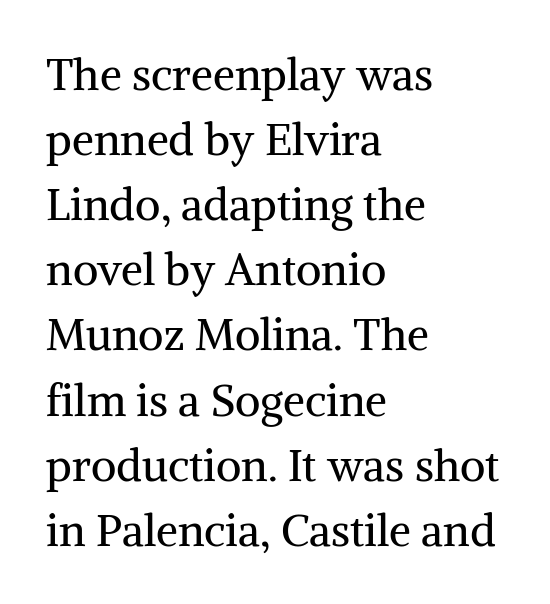
The image shows 44 px regular-weight serif type, upright; set left-aligned, normal line spacing (1.48x), normal letter spacing, not underlined; medium stroke contrast and a medium x-height.
